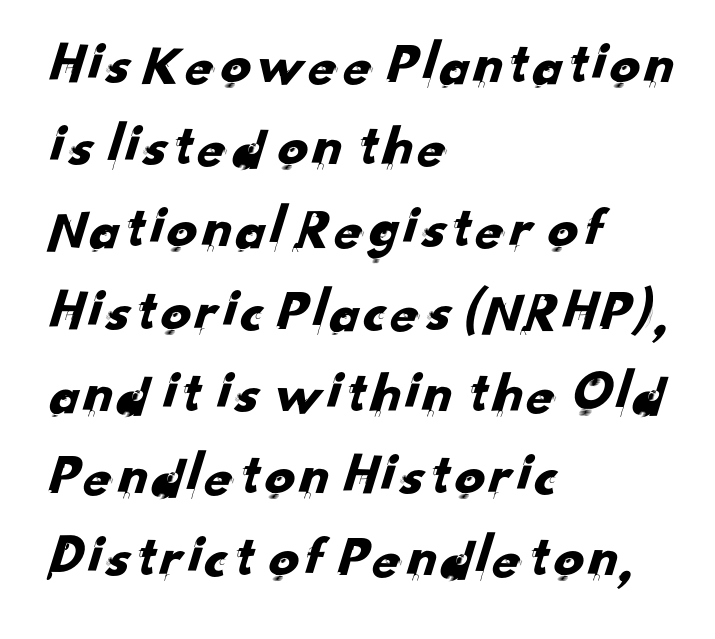
Q: Is the typeface a serif or a sans-serif typeface? A: Sans-serif.
Q: Is the text underlined? A: No.
Q: How is the paragraph aligned? A: Left-aligned.
Q: Is the spacing between letters normal or unusually wide? A: Normal.
Q: Is the spacing between lines tight, normal or loose? A: Normal.
Q: Width (condensed, normal, or wide)? A: Normal.
Q: Stroke contrast? A: Low.
Q: x-height? A: Small.
Q: Monospaced? A: No.
